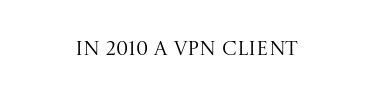
Posture: upright roman. Short note: letters normally spaced. The weight would be labelled regular, book, light, or lighter still. Lines of text with bare space underneath.
